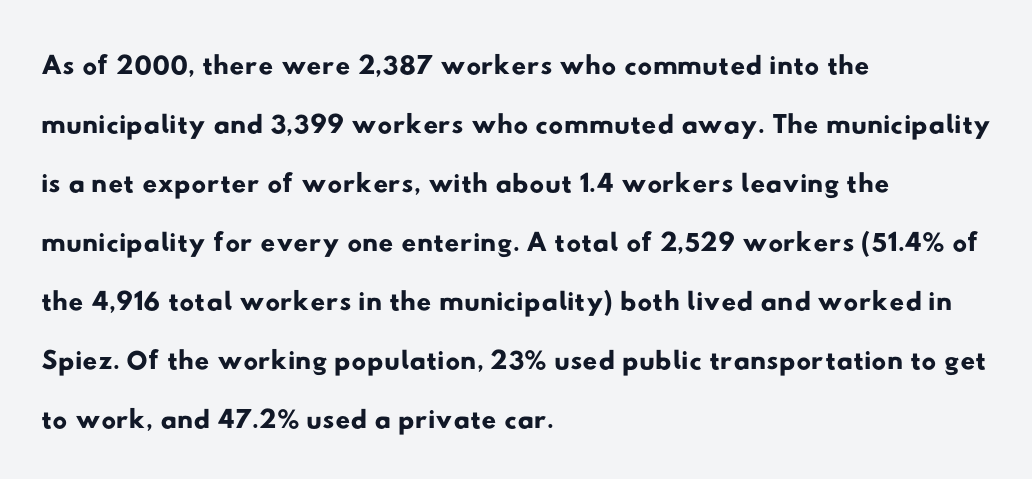
The image shows 41 px wide sans-serif type; set left-aligned, normal line spacing (1.44x), normal letter spacing, not underlined; low stroke contrast and a small x-height.
